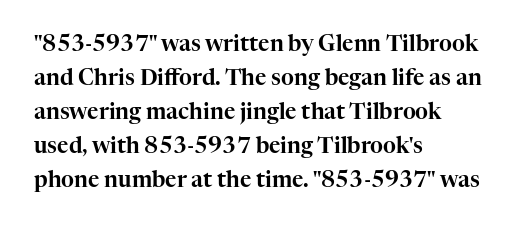
Q: Is the text italic (slanted)? A: No, it is upright.
Q: Is the text underlined? A: No.
Q: How is the paragraph aligned? A: Left-aligned.
Q: Is the spacing between letters normal or unusually wide? A: Normal.
Q: Is the spacing between lines tight, normal or loose? A: Normal.
